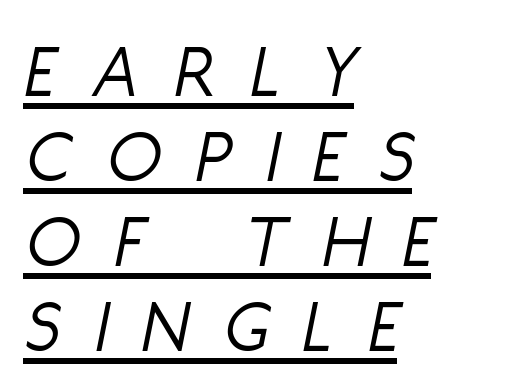
{"italic": "yes", "lean": "right", "slant_degrees": 11, "bold": "no", "weight": "light", "width": "condensed", "stroke_contrast": "low", "x_height": "large", "monospaced": "no", "underline": "yes", "align": "left", "line_spacing": "tight", "line_spacing_ratio": 1.09, "letter_spacing": "wide", "letter_spacing_em": 0.47, "glyph_px": 78}
